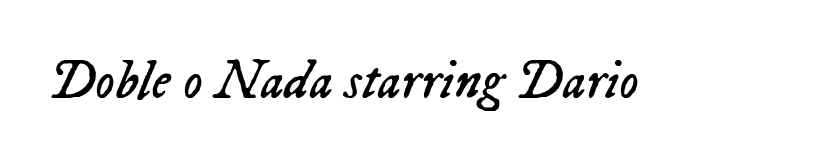
Q: Is the text bold? A: No.
Q: Is the text italic (slanted)? A: Yes, it leans right by about 23 degrees.
Q: Is the text underlined? A: No.
Q: Is the spacing between letters normal or unusually wide? A: Normal.
Q: Width (condensed, normal, or wide)? A: Normal.
Q: Stroke contrast? A: Low.
Q: x-height? A: Medium.
Q: Monospaced? A: No.
